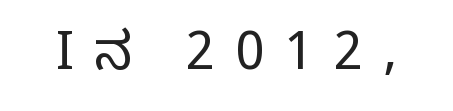
The image shows 53 px regular-weight serif type, upright; set unusually wide letter spacing (+0.38 em), not underlined; low stroke contrast and a large x-height.
